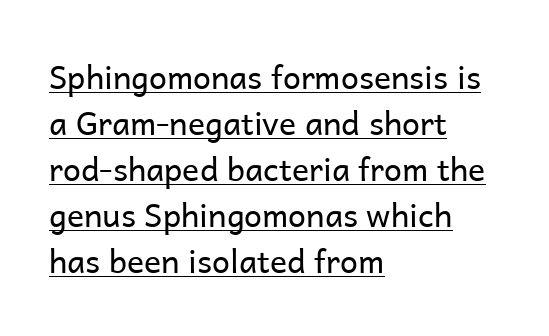
{"serif": "no", "italic": "no", "bold": "no", "weight": "regular", "width": "normal", "stroke_contrast": "low", "x_height": "medium", "monospaced": "no", "underline": "yes", "align": "left", "line_spacing": "normal", "line_spacing_ratio": 1.44, "letter_spacing": "normal", "letter_spacing_em": 0.0, "glyph_px": 32}
